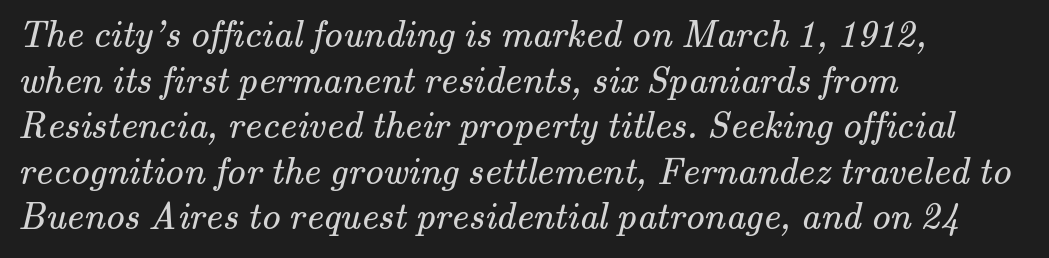
The image shows 38 px regular-weight serif type; set left-aligned, line spacing 1.2x, normal letter spacing, not underlined; medium stroke contrast and a small x-height.
